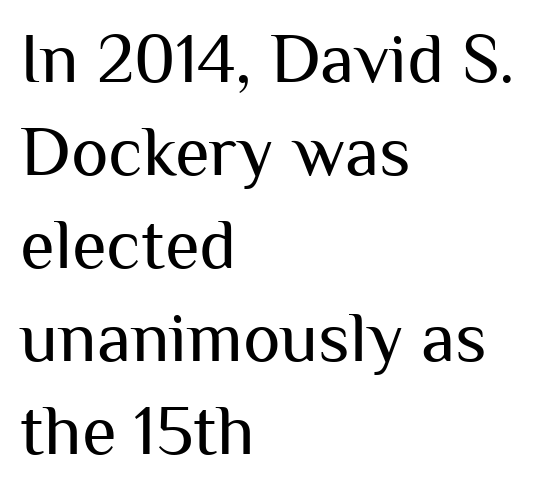
{"serif": "no", "italic": "no", "bold": "no", "weight": "regular", "width": "normal", "stroke_contrast": "medium", "x_height": "medium", "monospaced": "no", "underline": "no", "align": "left", "line_spacing": "normal", "line_spacing_ratio": 1.31, "letter_spacing": "normal", "letter_spacing_em": 0.0, "glyph_px": 71}
